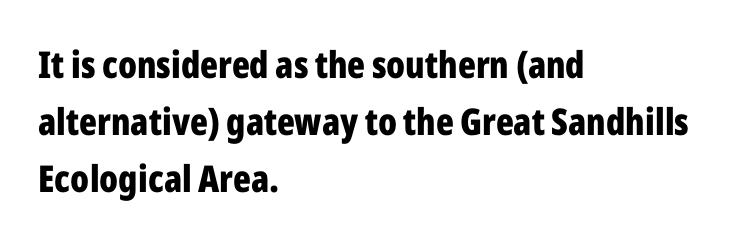
Its strokes are broad and dark, the hallmark of bold type. Is this a sans? Yes — the strokes have no serifs. Is this a fixed-width face? No — the glyphs have proportional, varying widths. These lines stack with their left ends in a neat column. The strip under each line holds only bare page.
